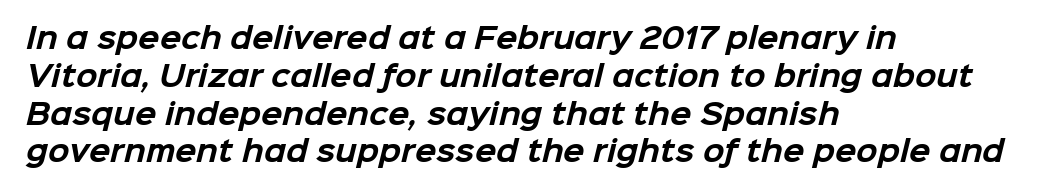
Line spacing here is normal. The typeface chosen for these lines omits serifs. A student would call this left alignment; a typographer would say flush left, rag right. Glance below the letters and you will spot only blank space. You could not count columns in this text — the font is proportionally spaced.
